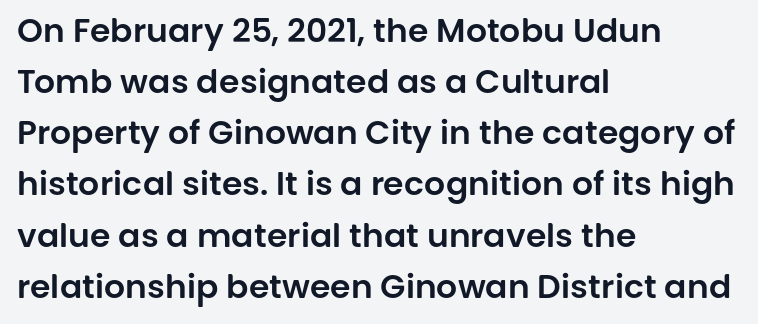
The image shows 33 px sans-serif type, upright; set left-aligned, normal line spacing (1.55x), normal letter spacing, not underlined; low stroke contrast and a large x-height.
